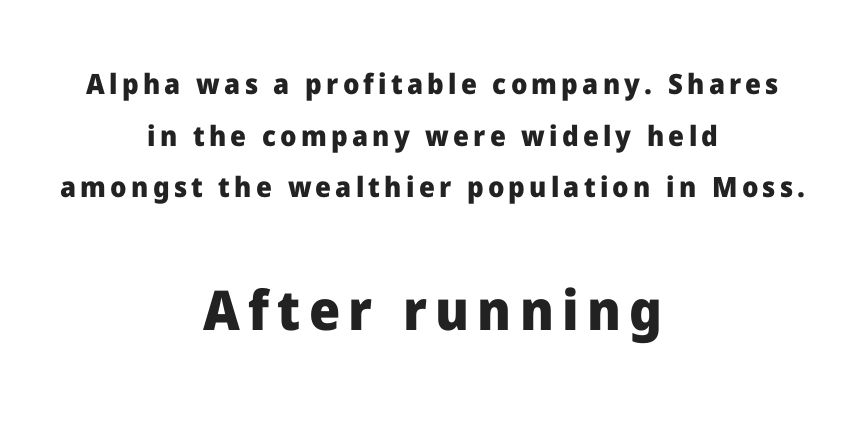
The image shows 55 px heavy sans-serif type, upright; set centered, line spacing 1.84x, not underlined; the second (bottom) block is 1.96x larger; low stroke contrast and a medium x-height.
